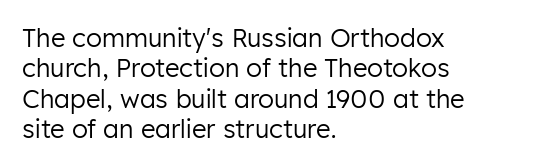
{"italic": "no", "bold": "no", "underline": "no", "align": "left", "line_spacing_ratio": 1.22, "letter_spacing": "normal", "letter_spacing_em": 0.0, "glyph_px": 25}
